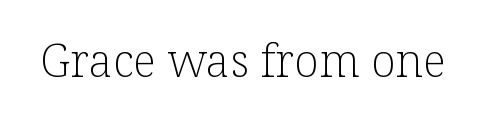
{"serif": "yes", "italic": "no", "bold": "no", "weight": "light", "width": "normal", "stroke_contrast": "low", "x_height": "medium", "monospaced": "no", "underline": "no", "letter_spacing": "normal", "letter_spacing_em": 0.0, "glyph_px": 45}
